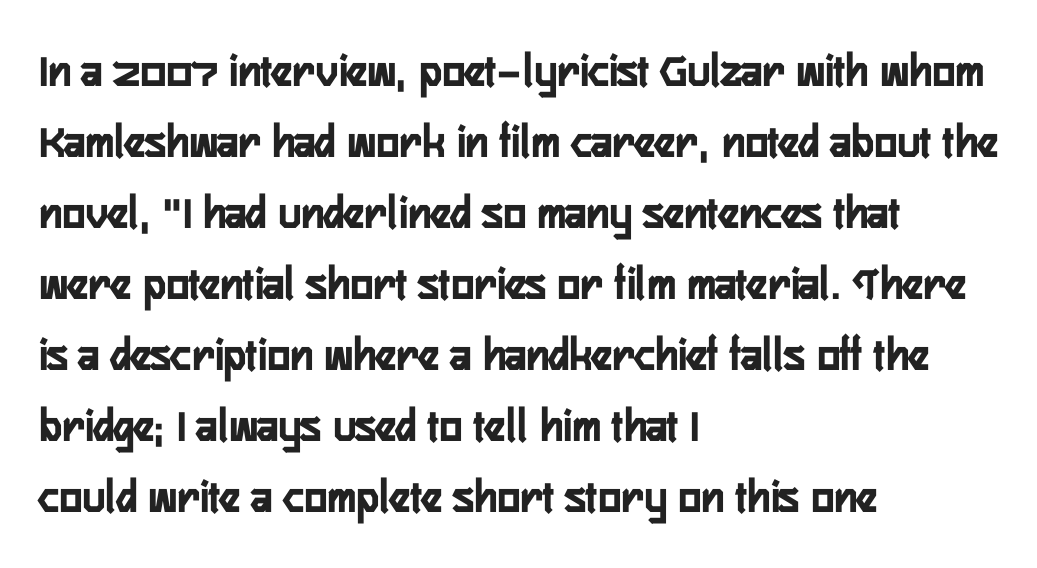
The image shows 48 px semibold, condensed sans-serif type, upright; set left-aligned, normal line spacing (1.48x), normal letter spacing, not underlined; low stroke contrast and a medium x-height.
